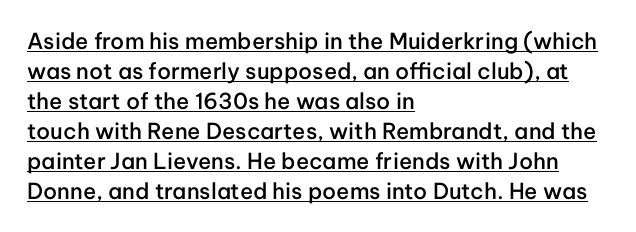
Q: Is the text bold? A: Semi-bold.
Q: Is the text italic (slanted)? A: No, it is upright.
Q: Is the text underlined? A: Yes.
Q: How is the paragraph aligned? A: Left-aligned.
Q: Is the spacing between letters normal or unusually wide? A: Normal.
Q: Is the spacing between lines tight, normal or loose? A: Normal.
